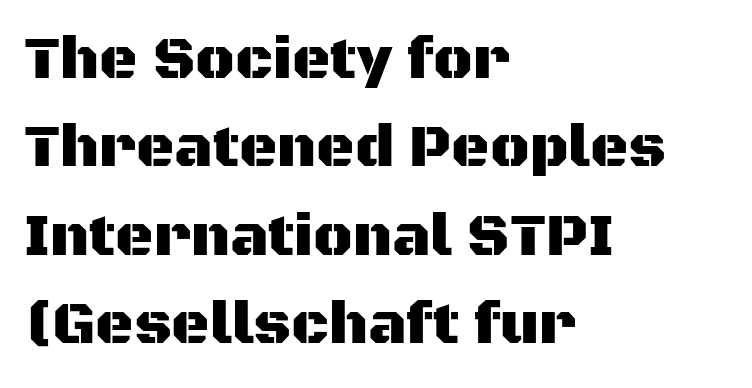
The image shows 59 px sans-serif type, upright; set left-aligned, normal line spacing (1.5x), normal letter spacing, not underlined; medium stroke contrast and a large x-height.
